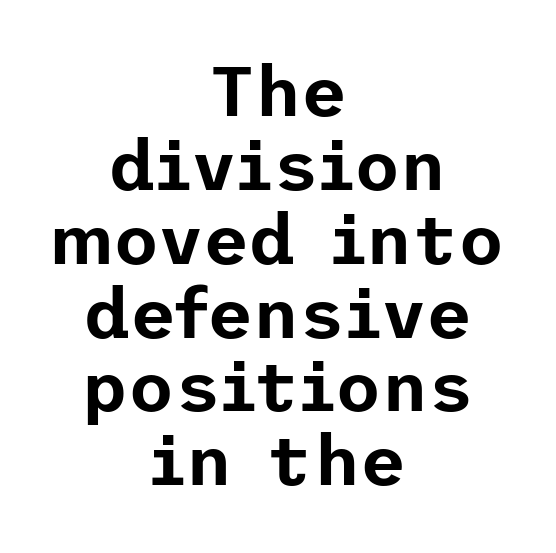
Reading down the column, the eye jumps only a short way to each next line. The line texture is even and compact thanks to regular tracking. The lines are quadded center. Ascenders rise straight up at ninety degrees.
